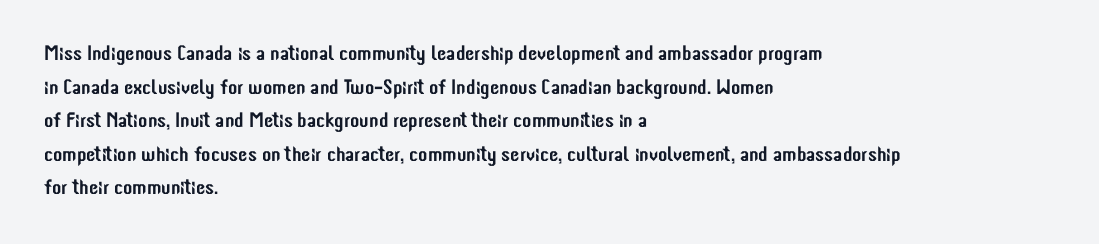
{"italic": "no", "underline": "no", "align": "left", "line_spacing": "normal", "line_spacing_ratio": 1.6, "letter_spacing": "normal", "letter_spacing_em": 0.0, "glyph_px": 21}
